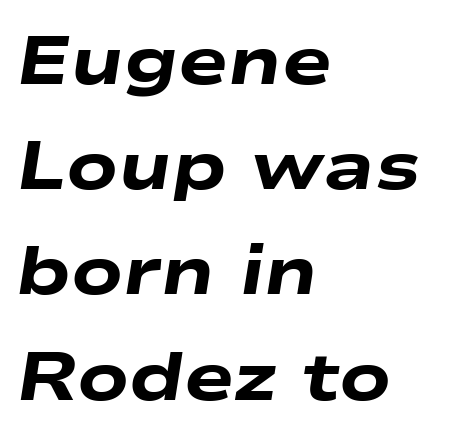
The face used here is proportionally spaced, like ordinary book or web type. Notice how the stems are inclined rather than vertical — that's the hallmark of italics. Is the letter spacing exaggerated? No — it looks like the ordinary default. The line-height multiplier appears to be the usual default. Does the weight exceed regular? Yes, all the way to bold.
